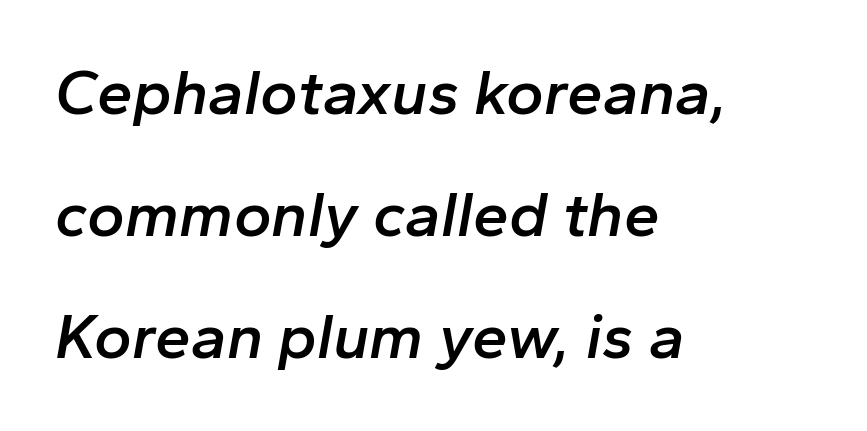
Q: Is the text bold? A: Semi-bold.
Q: Is the text italic (slanted)? A: Yes, it leans right by about 10 degrees.
Q: Is the text underlined? A: No.
Q: How is the paragraph aligned? A: Left-aligned.
Q: Is the spacing between letters normal or unusually wide? A: Normal.
Q: Is the spacing between lines tight, normal or loose? A: Loose.
Q: Width (condensed, normal, or wide)? A: Normal.
Q: Stroke contrast? A: Low.
Q: x-height? A: Medium.
Q: Monospaced? A: No.
